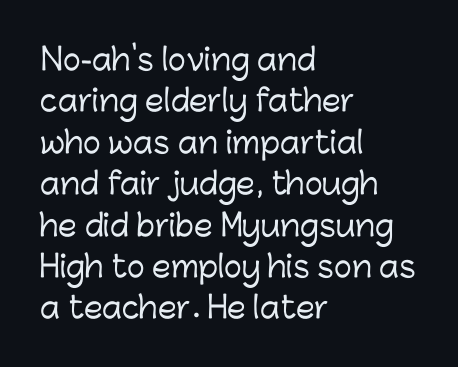
The image shows 30 px sans-serif type, upright; set left-aligned, normal line spacing (1.38x), normal letter spacing, not underlined; low stroke contrast and a medium x-height.
